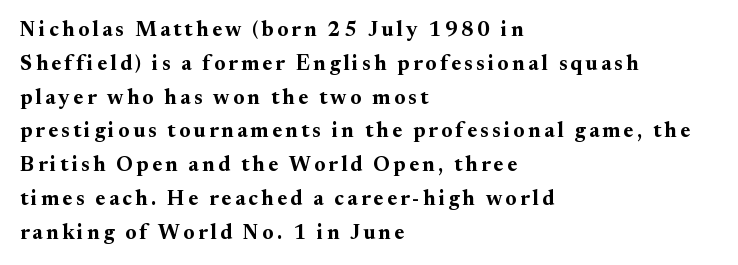
The image shows 21 px bold type, upright; set left-aligned, normal line spacing (1.61x), not underlined.
